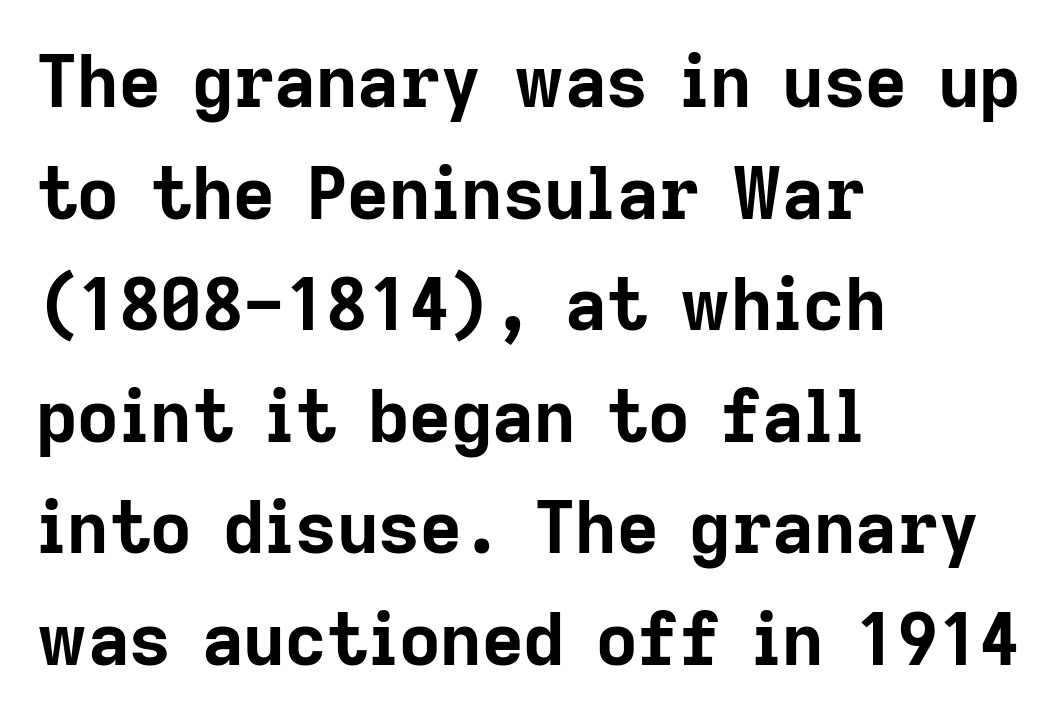
The image shows 72 px bold sans-serif type, upright; set left-aligned, normal line spacing (1.55x), normal letter spacing, not underlined; low stroke contrast and a medium x-height.
